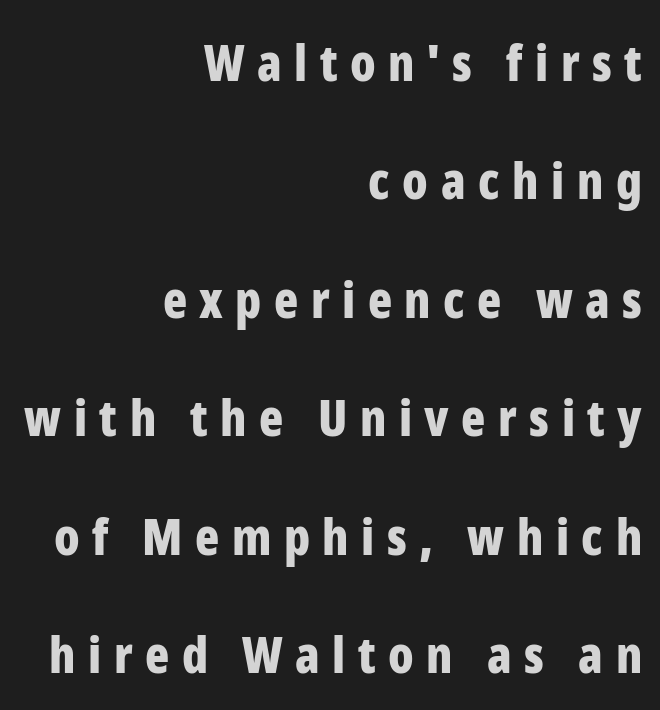
The image shows 50 px bold, condensed sans-serif type, upright; set right-aligned, loose line spacing (2.37x), unusually wide letter spacing (+0.25 em), not underlined; low stroke contrast and a medium x-height.
